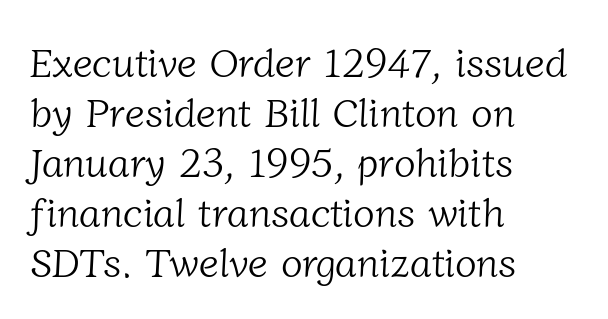
Reading down the block, your eye returns to a fixed left position each line. Does the leading feel generous? No, just average. These lines are rendered in a variable-pitch font. Counters stay open thanks to moderate or lighter strokes. Nothing unusual about the tracking: characters are spaced as the font intends. A clean baseline with only descenders dipping below it.
